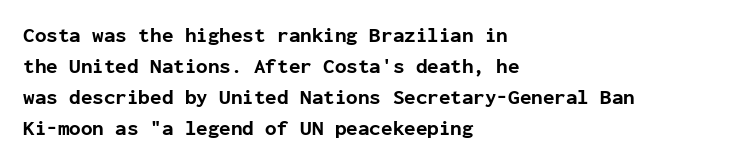
These lines keep a tight, regular rhythm from letter to letter. The typesetting leans heavy: a genuine bold. Line beginnings align vertically; line endings do not. If you drew a line through each stem, it would be perfectly vertical. Letters rest on an invisible, unmarked baseline.
